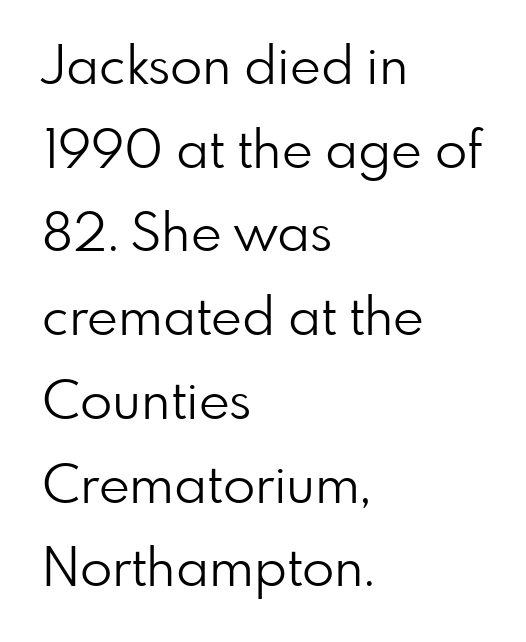
The image shows 53 px light sans-serif type, upright; set left-aligned, normal line spacing (1.58x), normal letter spacing, not underlined; low stroke contrast and a small x-height.
